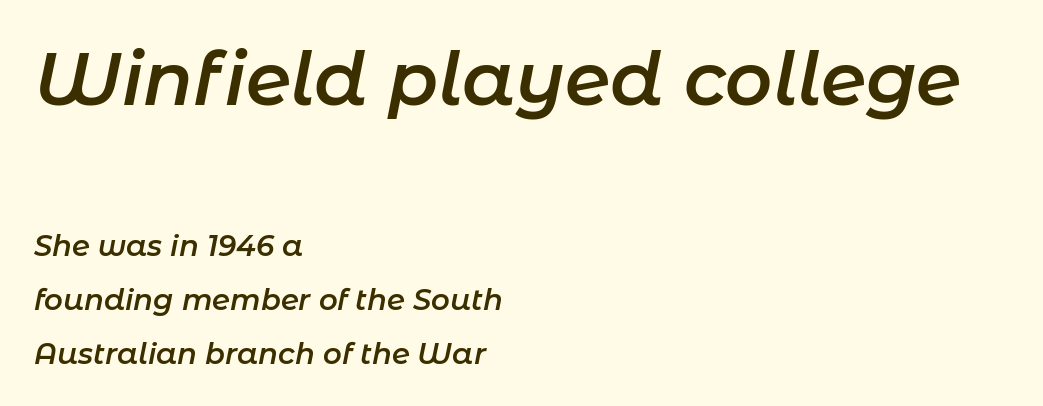
Glance below the letters and you will spot only blank space. In this sample the first text group is rendered at the bigger scale. A classic flush-left, rag-right setting is used for this passage. Here the designer chose a conventional face with non-uniform glyph widths.
